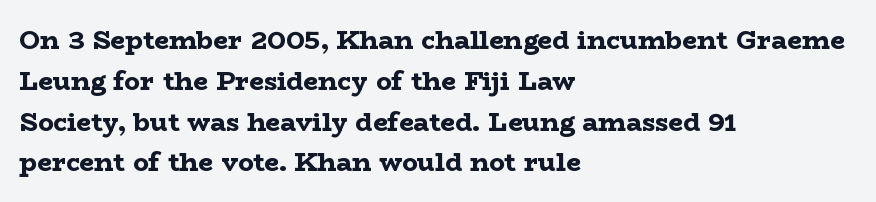
{"italic": "no", "bold": "yes", "underline": "no", "align": "left", "line_spacing": "normal", "line_spacing_ratio": 1.57, "letter_spacing": "normal", "letter_spacing_em": 0.0, "glyph_px": 26}
